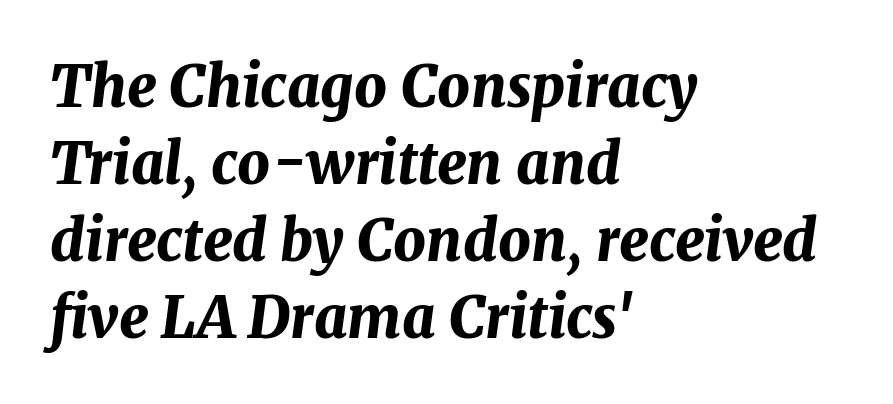
{"italic": "yes", "lean": "right", "slant_degrees": 7, "bold": "yes", "weight": "bold", "width": "normal", "stroke_contrast": "medium", "x_height": "medium", "monospaced": "no", "underline": "no", "align": "left", "line_spacing": "normal", "line_spacing_ratio": 1.35, "letter_spacing": "normal", "letter_spacing_em": 0.0, "glyph_px": 57}
